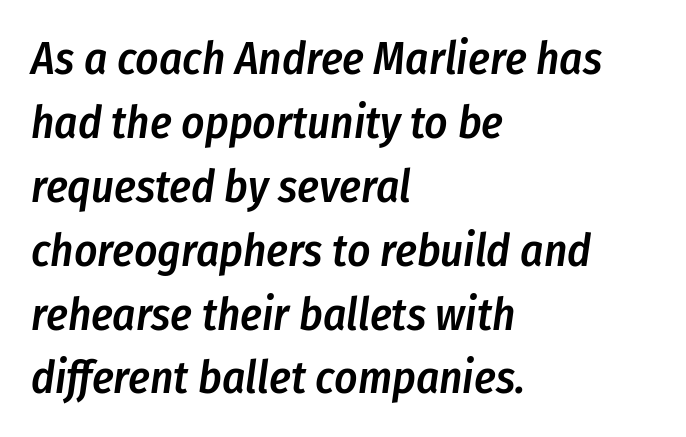
Q: Is the text bold? A: Semi-bold.
Q: Is the text italic (slanted)? A: Yes, it leans right by about 8 degrees.
Q: Is the text underlined? A: No.
Q: How is the paragraph aligned? A: Left-aligned.
Q: Is the spacing between letters normal or unusually wide? A: Normal.
Q: Is the spacing between lines tight, normal or loose? A: Normal.
Q: Width (condensed, normal, or wide)? A: Condensed.
Q: Stroke contrast? A: Low.
Q: x-height? A: Medium.
Q: Monospaced? A: No.
